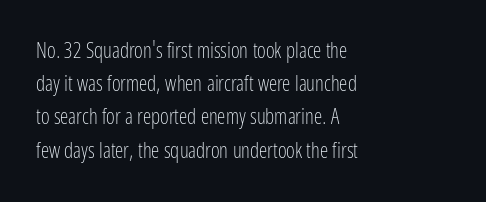
Q: Is the text bold? A: No.
Q: Is the text italic (slanted)? A: No, it is upright.
Q: Is the text underlined? A: No.
Q: How is the paragraph aligned? A: Left-aligned.
Q: Is the spacing between letters normal or unusually wide? A: Normal.
Q: Is the spacing between lines tight, normal or loose? A: Normal.
